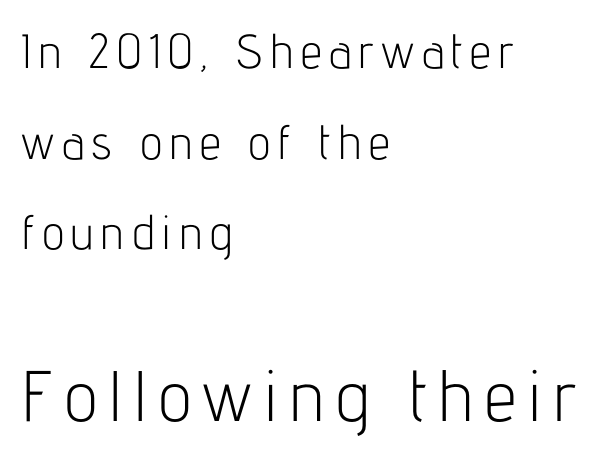
The image shows 72 px light, condensed sans-serif type, upright; set left-aligned, line spacing 1.89x, not underlined; the second (bottom) block is 1.5x larger; low stroke contrast and a medium x-height.
